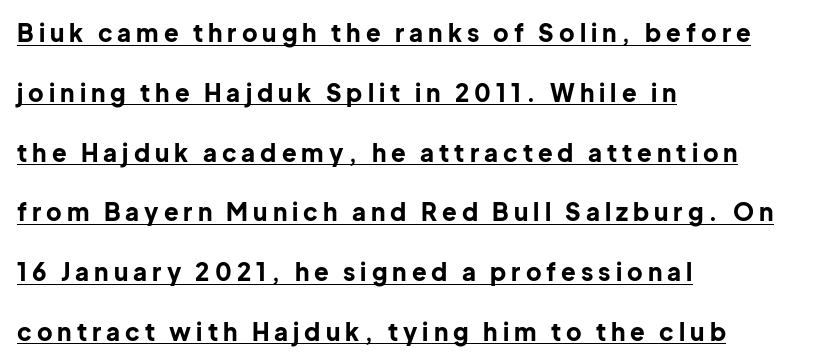
The image shows 24 px bold type, upright; set left-aligned, loose line spacing (2.49x), unusually wide letter spacing (+0.21 em), underlined.
